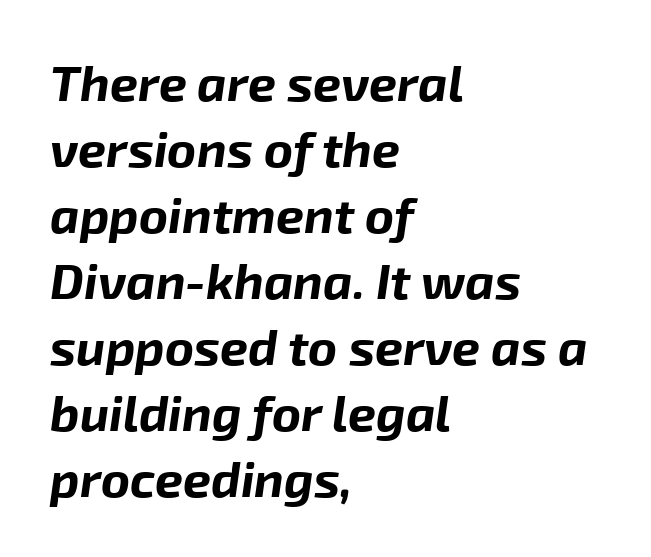
{"italic": "yes", "lean": "right", "slant_degrees": 8, "bold": "yes", "weight": "bold", "width": "normal", "stroke_contrast": "low", "x_height": "medium", "monospaced": "no", "underline": "no", "align": "left", "line_spacing": "normal", "line_spacing_ratio": 1.32, "letter_spacing": "normal", "letter_spacing_em": 0.0, "glyph_px": 50}
